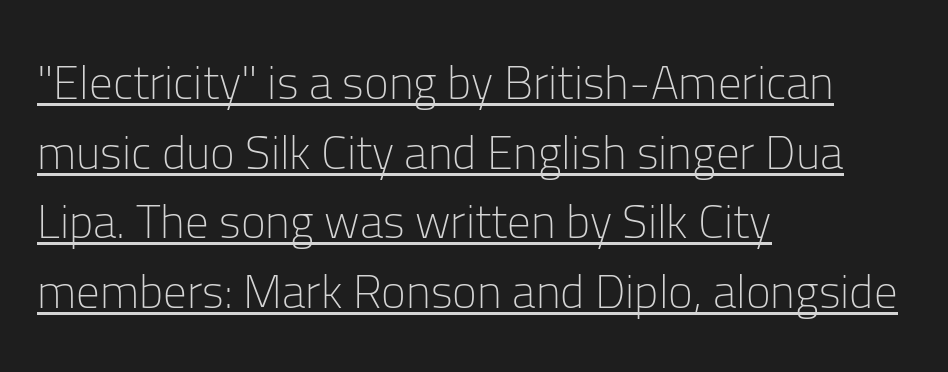
The image shows 47 px light sans-serif type, upright; set left-aligned, normal line spacing (1.48x), normal letter spacing, underlined; low stroke contrast and a medium x-height.
